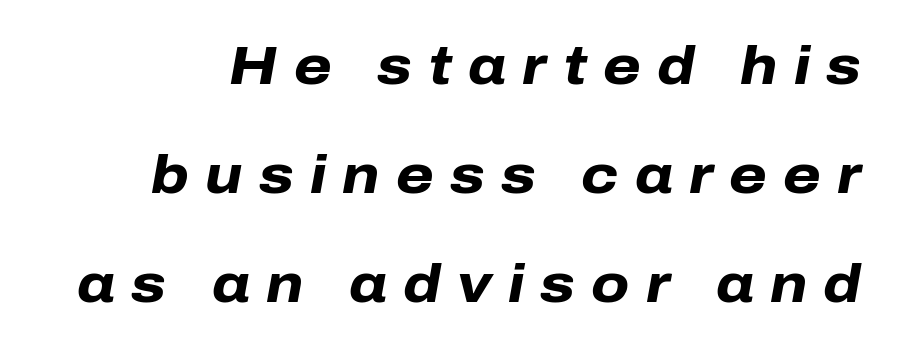
The image shows 54 px heavy type, italic (leaning right); set loose line spacing (2.02x), unusually wide letter spacing (+0.3 em), not underlined; low stroke contrast and a medium x-height.
